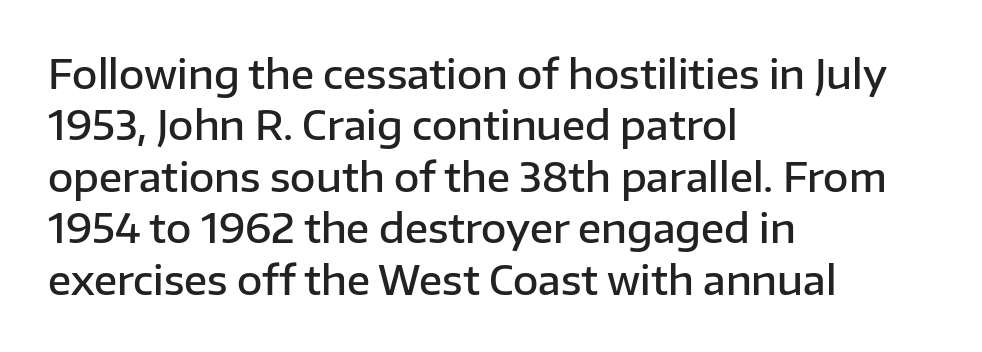
Q: Is the text bold? A: Semi-bold.
Q: Is the text italic (slanted)? A: No, it is upright.
Q: Is the typeface a serif or a sans-serif typeface? A: Sans-serif.
Q: Is the text underlined? A: No.
Q: How is the paragraph aligned? A: Left-aligned.
Q: Is the spacing between letters normal or unusually wide? A: Normal.
Q: Is the spacing between lines tight, normal or loose? A: Normal.
Q: Width (condensed, normal, or wide)? A: Normal.
Q: Stroke contrast? A: Low.
Q: x-height? A: Medium.
Q: Monospaced? A: No.
